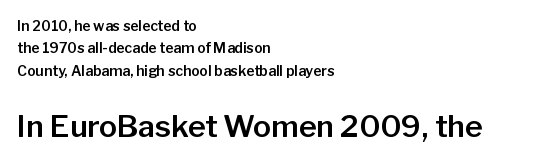
Q: Is the text italic (slanted)? A: No, it is upright.
Q: Is the typeface a serif or a sans-serif typeface? A: Sans-serif.
Q: Is the text underlined? A: No.
Q: How is the paragraph aligned? A: Left-aligned.
Q: Is the spacing between letters normal or unusually wide? A: Normal.
Q: Is the spacing between lines tight, normal or loose? A: Normal.
Q: Which block of text is set in a larger size, the first (top) or the second (bottom)? A: The second (bottom) one.
Q: Width (condensed, normal, or wide)? A: Normal.
Q: Stroke contrast? A: Low.
Q: x-height? A: Medium.
Q: Monospaced? A: No.
